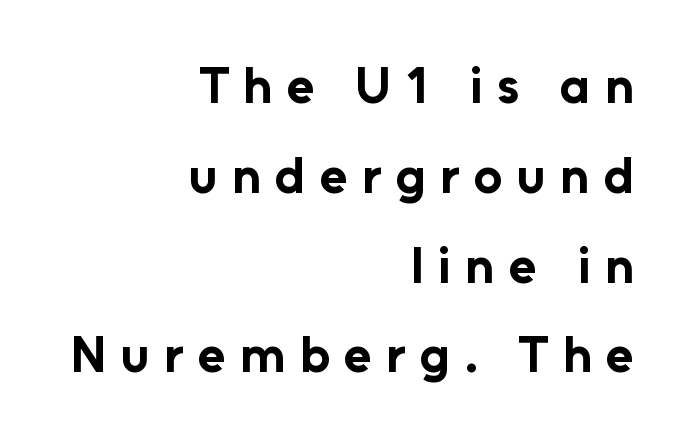
Q: Is the text bold? A: Yes.
Q: Is the text italic (slanted)? A: No, it is upright.
Q: Is the typeface a serif or a sans-serif typeface? A: Sans-serif.
Q: Is the text underlined? A: No.
Q: How is the paragraph aligned? A: Right-aligned.
Q: Is the spacing between letters normal or unusually wide? A: Unusually wide.
Q: Width (condensed, normal, or wide)? A: Normal.
Q: Stroke contrast? A: Low.
Q: x-height? A: Medium.
Q: Monospaced? A: No.
